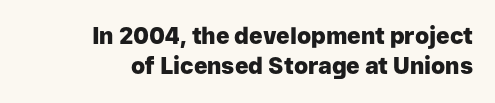
The image shows 23 px bold type, upright; set right-aligned, normal line spacing (1.31x), normal letter spacing, not underlined.
